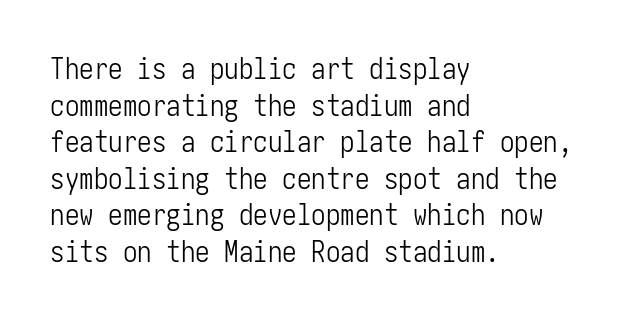
{"serif": "no", "italic": "no", "bold": "no", "weight": "light", "width": "condensed", "stroke_contrast": "low", "x_height": "medium", "underline": "no", "align": "left", "line_spacing": "normal", "line_spacing_ratio": 1.26, "letter_spacing": "normal", "letter_spacing_em": 0.0, "glyph_px": 29}
